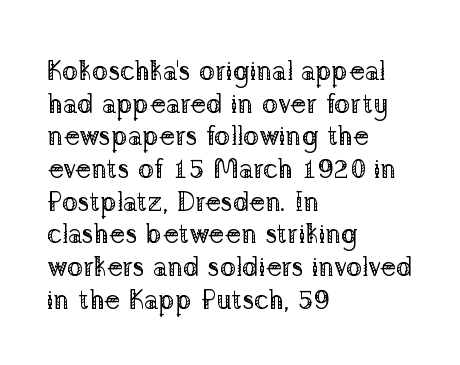
What stands out about the letter spacing? Nothing — it is the standard amount. This is not heavy type; no bold has been used. Just letters on the line, the space beneath them empty. Notice how the stems are strictly vertical — no italics here. This rendering uses left alignment, leaving the right contour irregular.
